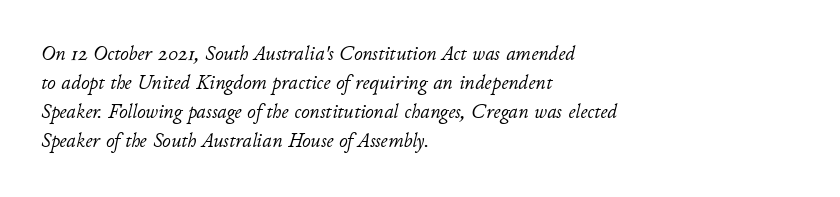
Successive baselines arrive at the customary interval. The string is rendered with underlining switched off. Each line starts at the same left margin while the right side varies. There's an unmistakable incline to the writing here. The letters look calm and open, with moderate or lighter stems.
